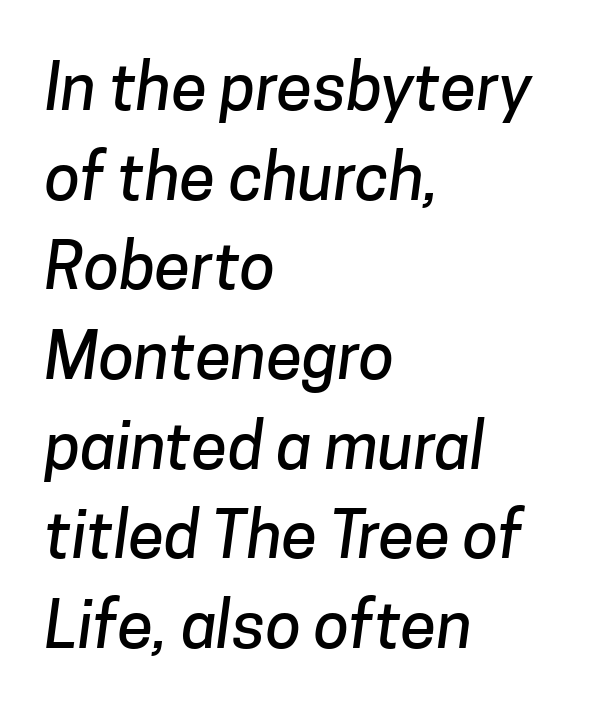
Descenders hang freely into open space. Is this a sans? Yes — the strokes have no serifs. Glyph-to-glyph distance matches everyday printed text. Evenly set lines give the paragraph a standard silhouette. If you drew a ruler down the left edge, every line would touch it. The letters advance in unequal steps, a hallmark of proportional type.
